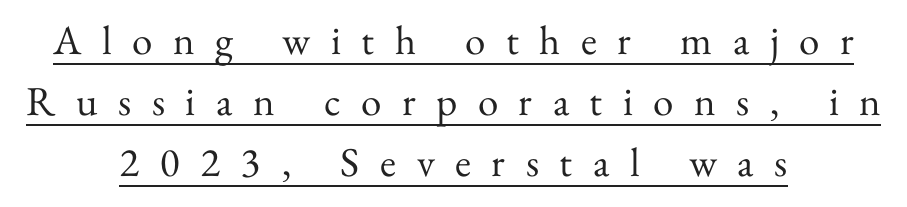
Q: Is the text bold? A: No.
Q: Is the text italic (slanted)? A: No, it is upright.
Q: Is the typeface a serif or a sans-serif typeface? A: Serif.
Q: Is the text underlined? A: Yes.
Q: How is the paragraph aligned? A: Centered.
Q: Is the spacing between letters normal or unusually wide? A: Unusually wide.
Q: Is the spacing between lines tight, normal or loose? A: Normal.
Q: Width (condensed, normal, or wide)? A: Normal.
Q: Stroke contrast? A: Medium.
Q: x-height? A: Small.
Q: Monospaced? A: No.
